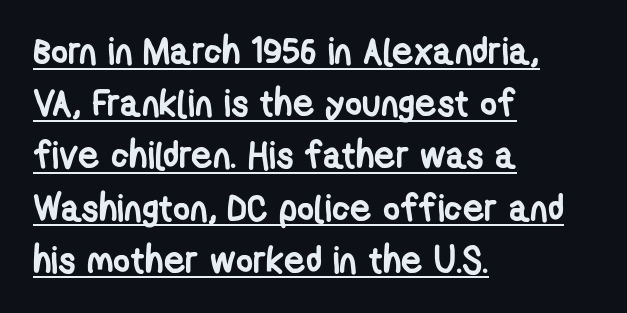
Q: Is the text bold? A: Yes.
Q: Is the typeface a serif or a sans-serif typeface? A: Sans-serif.
Q: Is the text underlined? A: Yes.
Q: How is the paragraph aligned? A: Left-aligned.
Q: Is the spacing between letters normal or unusually wide? A: Normal.
Q: Is the spacing between lines tight, normal or loose? A: Normal.
Q: Width (condensed, normal, or wide)? A: Condensed.
Q: Stroke contrast? A: Low.
Q: x-height? A: Medium.
Q: Monospaced? A: No.
